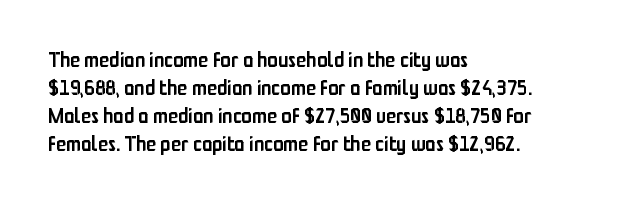
{"italic": "no", "bold": "semi", "underline": "no", "align": "left", "line_spacing": "normal", "line_spacing_ratio": 1.34, "letter_spacing": "normal", "letter_spacing_em": 0.0, "glyph_px": 21}
